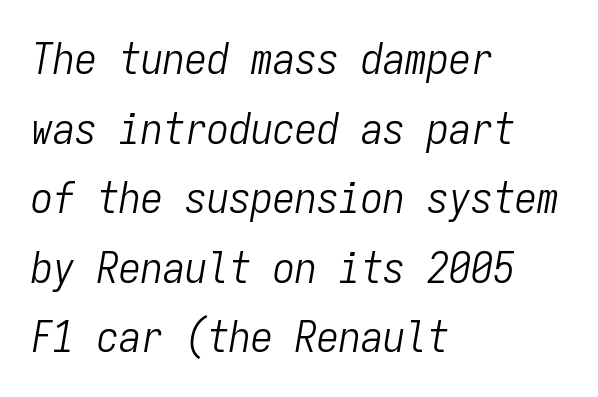
The letters march in equal steps, a hallmark of fixed-pitch type. The letters sit at their default tracking, neither squeezed nor spread. The letters are slanted; this is an italic face. Type without underlining.
